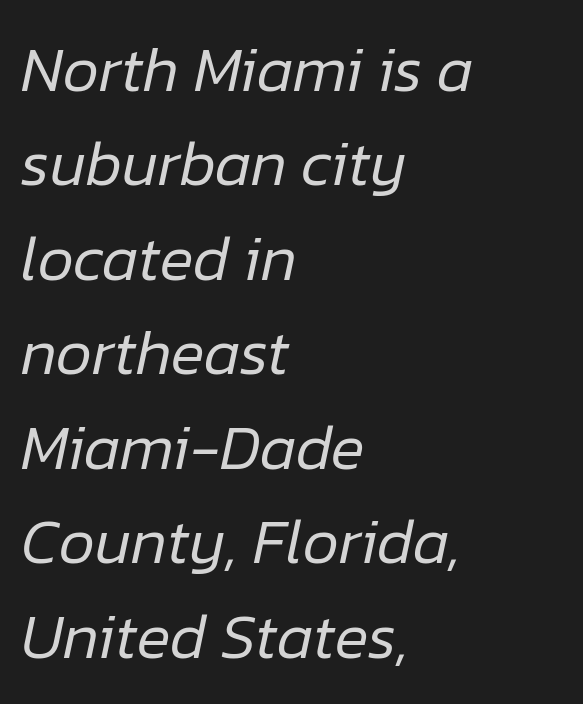
Q: Is the text bold? A: No.
Q: Is the text italic (slanted)? A: Yes, it leans right by about 12 degrees.
Q: Is the text underlined? A: No.
Q: How is the paragraph aligned? A: Left-aligned.
Q: Is the spacing between letters normal or unusually wide? A: Normal.
Q: Is the spacing between lines tight, normal or loose? A: Normal.
Q: Width (condensed, normal, or wide)? A: Normal.
Q: Stroke contrast? A: Low.
Q: x-height? A: Medium.
Q: Monospaced? A: No.
